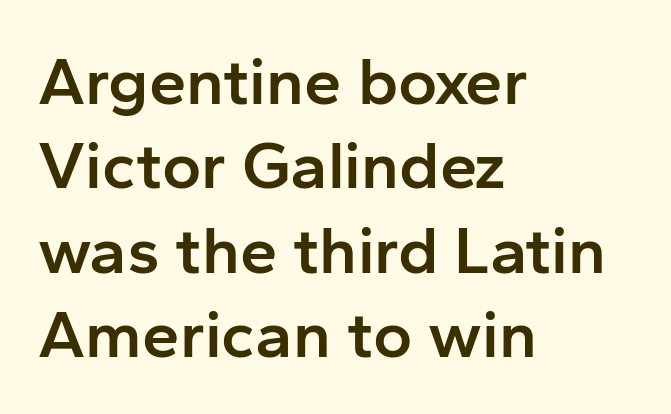
{"serif": "no", "italic": "no", "bold": "semi", "weight": "semibold", "width": "normal", "stroke_contrast": "low", "x_height": "medium", "monospaced": "no", "underline": "no", "align": "left", "line_spacing": "normal", "line_spacing_ratio": 1.26, "letter_spacing": "normal", "letter_spacing_em": 0.0, "glyph_px": 67}
